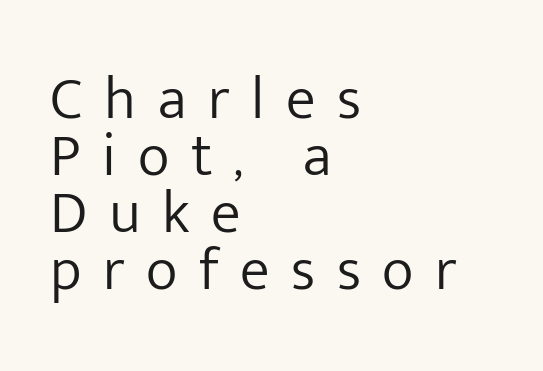
{"serif": "no", "italic": "no", "bold": "no", "weight": "light", "width": "normal", "stroke_contrast": "low", "x_height": "medium", "monospaced": "no", "underline": "no", "align": "left", "line_spacing": "tight", "line_spacing_ratio": 0.95, "letter_spacing": "wide", "letter_spacing_em": 0.36, "glyph_px": 60}
